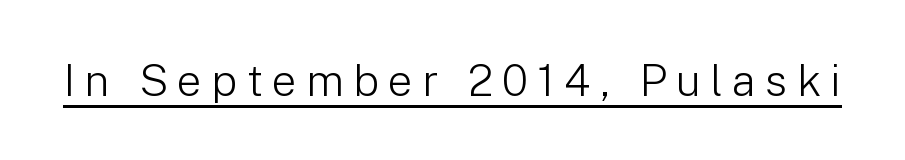
{"serif": "no", "italic": "no", "bold": "no", "weight": "light", "width": "normal", "stroke_contrast": "low", "x_height": "medium", "monospaced": "no", "underline": "yes", "letter_spacing": "wide", "letter_spacing_em": 0.21, "glyph_px": 44}
